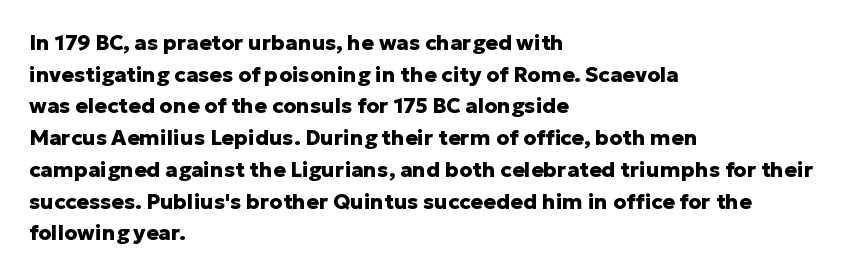
{"italic": "no", "bold": "yes", "underline": "no", "align": "left", "line_spacing": "normal", "line_spacing_ratio": 1.51, "letter_spacing": "normal", "letter_spacing_em": 0.0, "glyph_px": 21}
